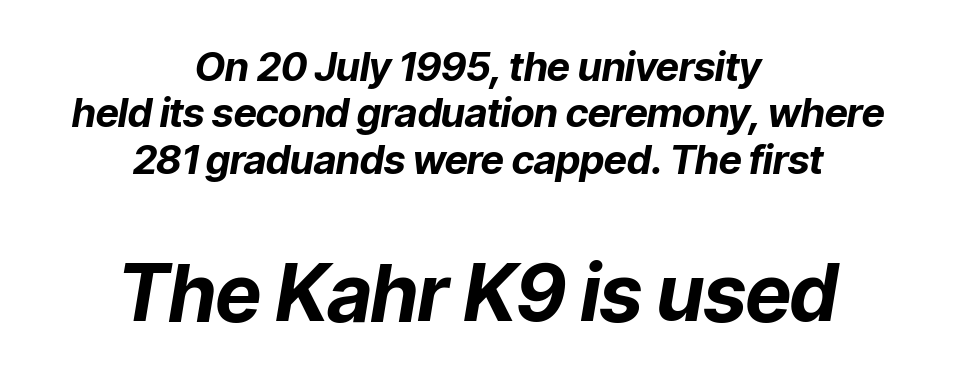
Only glyphs here, with clear space below each row. The horizontal fit of the characters is conventional and even. The more generous point size was reserved for the lower chunk. Bold? Absolutely — the strokes are thick and heavy.
